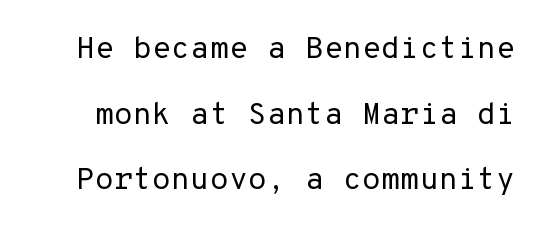
Is this a fixed-width face? Yes — each glyph sits in an identical cell. Observe the absence of serifs on each vertical stroke in this sample. The passage shown has conventional tracking throughout. Only glyphs here, with clear space below each row. The cut favours lightness, reaching ordinary text weight at its darkest.
